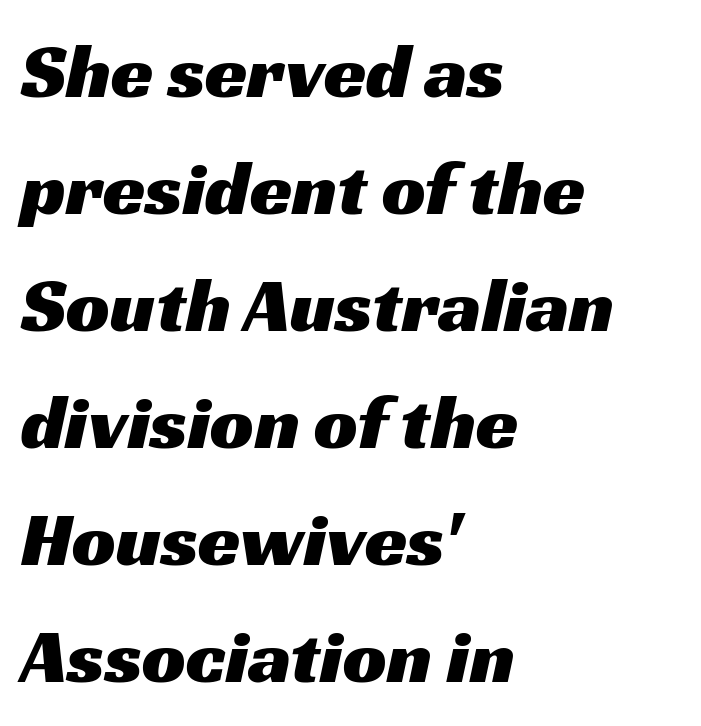
Each letter keeps its own natural width here, so spacing adapts to shape. Glance below the letters and you will spot only blank space. Typeset ragged right — the left edge is the straight one. Each word holds together tightly as a unit, with standard inter-letter gaps.
